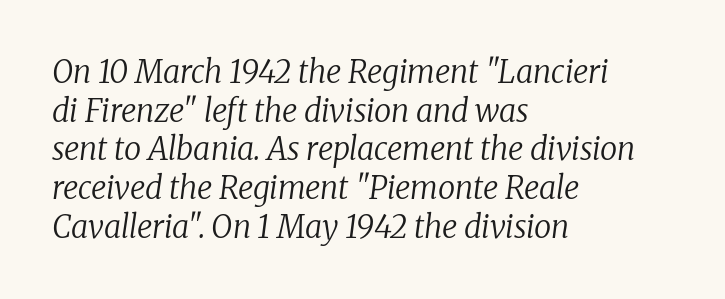
Q: Is the text bold? A: No.
Q: Is the text italic (slanted)? A: Yes, it leans right by about 8 degrees.
Q: Is the typeface a serif or a sans-serif typeface? A: Serif.
Q: Is the text underlined? A: No.
Q: How is the paragraph aligned? A: Left-aligned.
Q: Is the spacing between letters normal or unusually wide? A: Normal.
Q: Is the spacing between lines tight, normal or loose? A: Normal.
Q: Width (condensed, normal, or wide)? A: Normal.
Q: Stroke contrast? A: Low.
Q: x-height? A: Medium.
Q: Monospaced? A: No.
